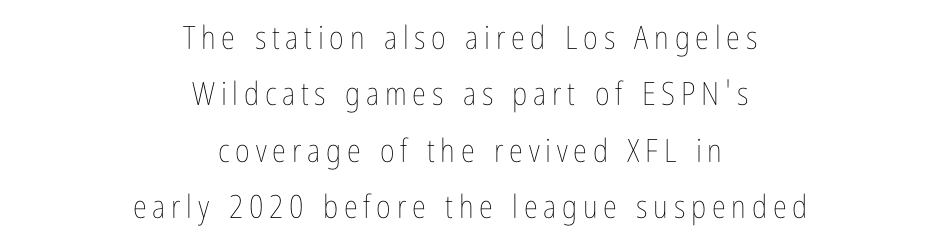
The image shows 32 px thin, condensed type, upright; set centered, line spacing 1.76x, not underlined; low stroke contrast and a medium x-height.
